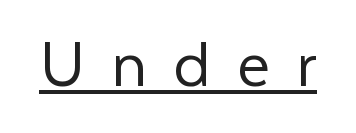
Q: Is the text bold? A: No.
Q: Is the text italic (slanted)? A: No, it is upright.
Q: Is the typeface a serif or a sans-serif typeface? A: Sans-serif.
Q: Is the text underlined? A: Yes.
Q: Is the spacing between letters normal or unusually wide? A: Unusually wide.
Q: Width (condensed, normal, or wide)? A: Normal.
Q: Stroke contrast? A: Low.
Q: x-height? A: Medium.
Q: Monospaced? A: No.
